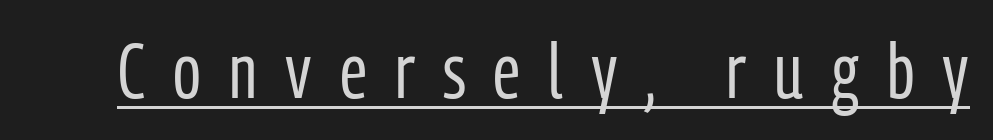
The image shows 76 px regular-weight, condensed sans-serif type, upright; set unusually wide letter spacing (+0.37 em), underlined; low stroke contrast and a medium x-height.
